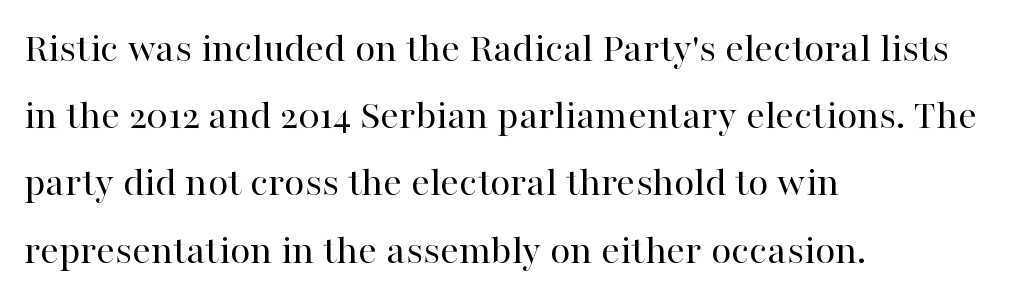
{"serif": "yes", "italic": "no", "bold": "no", "weight": "regular", "width": "normal", "stroke_contrast": "high", "x_height": "medium", "monospaced": "no", "underline": "no", "align": "left", "line_spacing": "normal", "line_spacing_ratio": 1.6, "letter_spacing": "normal", "letter_spacing_em": 0.0, "glyph_px": 42}
